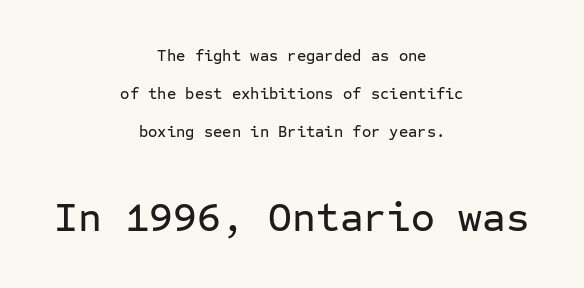
The image shows 41 px sans-serif type, upright, monospaced; set centered, loose line spacing (2.38x), normal letter spacing, not underlined; the second (bottom) block is 2.56x larger; low stroke contrast and a medium x-height.
